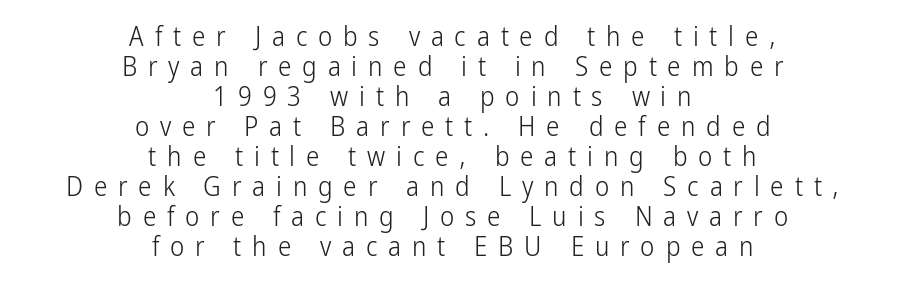
The image shows 27 px text type, upright; set centered, tight line spacing (1.11x), unusually wide letter spacing (+0.4 em), not underlined.
